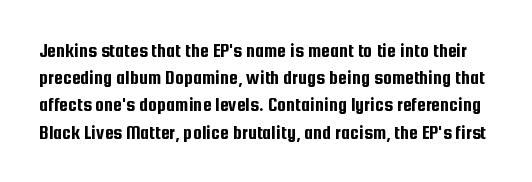
The image shows 20 px text type, upright; set normal line spacing (1.36x), normal letter spacing, not underlined.
